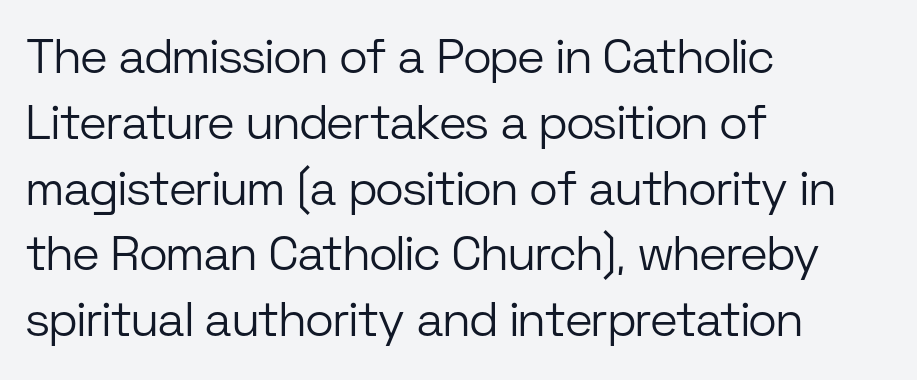
The image shows 48 px light sans-serif type, upright; set left-aligned, normal line spacing (1.37x), normal letter spacing, not underlined; low stroke contrast and a medium x-height.
